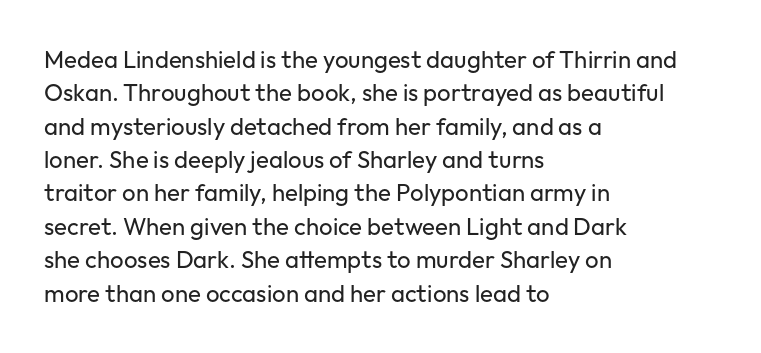
The image shows 24 px text type, upright; set left-aligned, normal line spacing (1.39x), normal letter spacing, not underlined.
